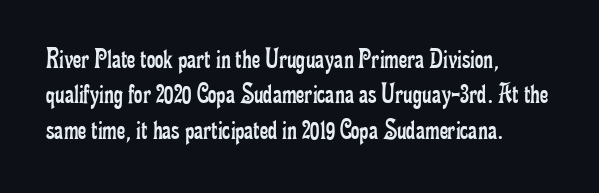
{"serif": "yes", "italic": "no", "bold": "no", "weight": "regular", "width": "condensed", "stroke_contrast": "low", "x_height": "small", "monospaced": "no", "underline": "no", "align": "left", "line_spacing_ratio": 1.22, "letter_spacing": "normal", "letter_spacing_em": 0.0, "glyph_px": 29}
